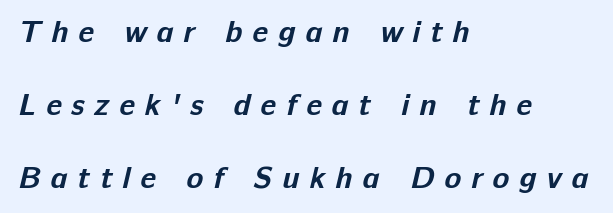
Q: Is the text bold? A: Yes.
Q: Is the typeface a serif or a sans-serif typeface? A: Sans-serif.
Q: Is the text underlined? A: No.
Q: How is the paragraph aligned? A: Left-aligned.
Q: Is the spacing between letters normal or unusually wide? A: Unusually wide.
Q: Is the spacing between lines tight, normal or loose? A: Loose.
Q: Width (condensed, normal, or wide)? A: Normal.
Q: Stroke contrast? A: Low.
Q: x-height? A: Medium.
Q: Monospaced? A: No.
